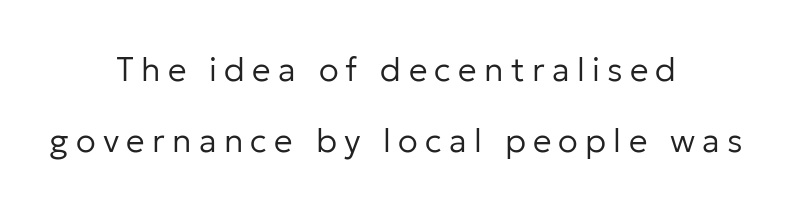
Quick note: not italic, upright. Reading down the column, the eye jumps a long way to each next line. Do the characters align in a grid? No, the font is proportional. The string is rendered with underlining switched off.
